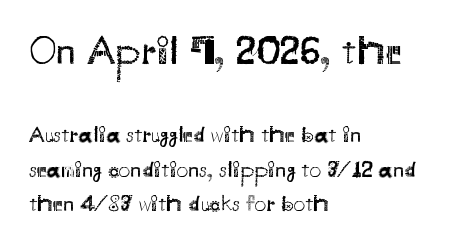
Q: Is the text bold? A: No.
Q: Is the text italic (slanted)? A: No, it is upright.
Q: Is the typeface a serif or a sans-serif typeface? A: Sans-serif.
Q: Is the text underlined? A: No.
Q: How is the paragraph aligned? A: Left-aligned.
Q: Is the spacing between letters normal or unusually wide? A: Normal.
Q: Is the spacing between lines tight, normal or loose? A: Normal.
Q: Which block of text is set in a larger size, the first (top) or the second (bottom)? A: The first (top) one.
Q: Width (condensed, normal, or wide)? A: Normal.
Q: Stroke contrast? A: Medium.
Q: x-height? A: Small.
Q: Monospaced? A: No.
